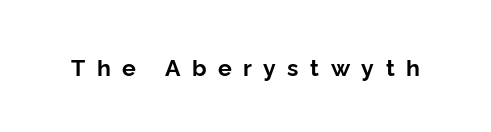
{"italic": "no", "bold": "yes", "underline": "no", "letter_spacing": "wide", "letter_spacing_em": 0.5, "glyph_px": 23}
